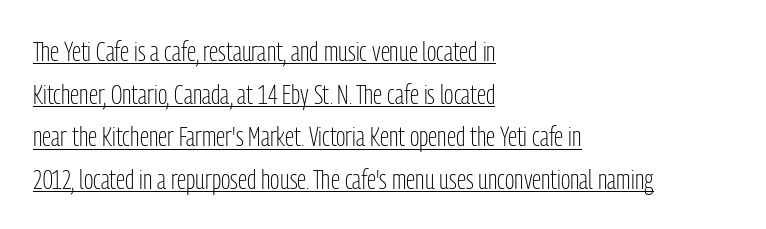
The lines in this sample share a left origin and differ only in where they stop. A continuous stroke trails under the words, as in a hyperlink. Heaviness? Minimal to ordinary, like unemphasized prose. A roman cut, with each character standing at attention. Letter spacing: default.
